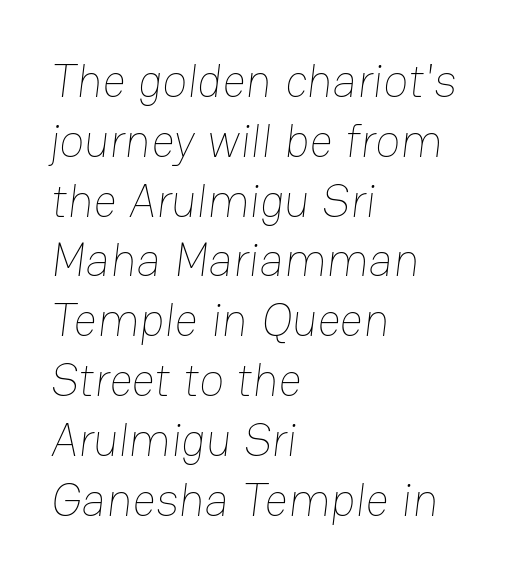
Only glyphs here, with clear space below each row. This sample uses plain, unmodified letter spacing. The lines in this sample share a left origin and differ only in where they stop. Compared with typical paragraphs, the rows here are spaced about the same. The characters are drawn with everyday or finer stroke widths.
